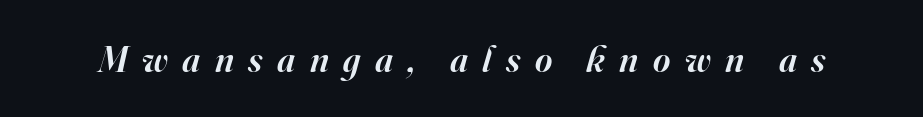
{"serif": "yes", "italic": "yes", "lean": "right", "slant_degrees": 16, "bold": "semi", "weight": "semibold", "width": "normal", "stroke_contrast": "high", "x_height": "small", "monospaced": "no", "underline": "no", "letter_spacing": "wide", "letter_spacing_em": 0.39, "glyph_px": 37}
